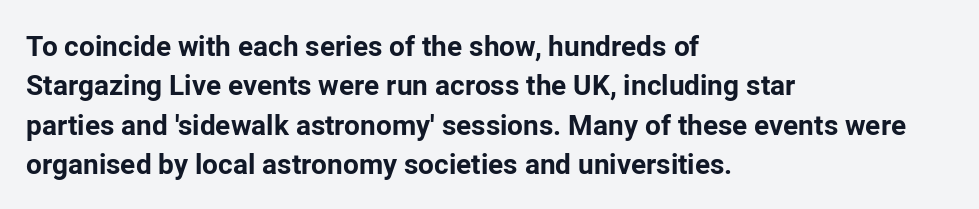
{"serif": "no", "italic": "no", "bold": "yes", "weight": "bold", "width": "normal", "stroke_contrast": "low", "x_height": "medium", "monospaced": "no", "underline": "no", "align": "left", "line_spacing": "normal", "line_spacing_ratio": 1.41, "letter_spacing": "normal", "letter_spacing_em": 0.0, "glyph_px": 28}
